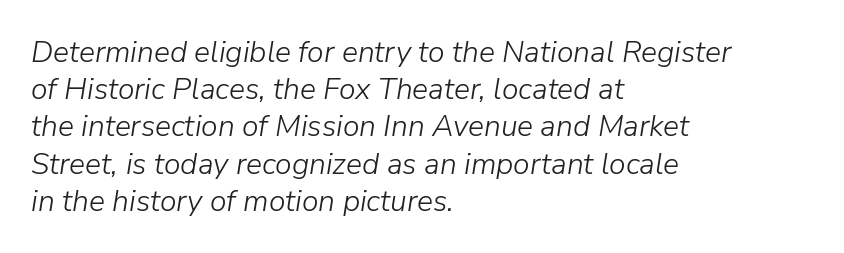
{"italic": "yes", "lean": "right", "slant_degrees": 9, "bold": "no", "weight": "light", "width": "normal", "stroke_contrast": "low", "x_height": "medium", "monospaced": "no", "underline": "no", "align": "left", "line_spacing_ratio": 1.24, "letter_spacing": "normal", "letter_spacing_em": 0.0, "glyph_px": 30}
